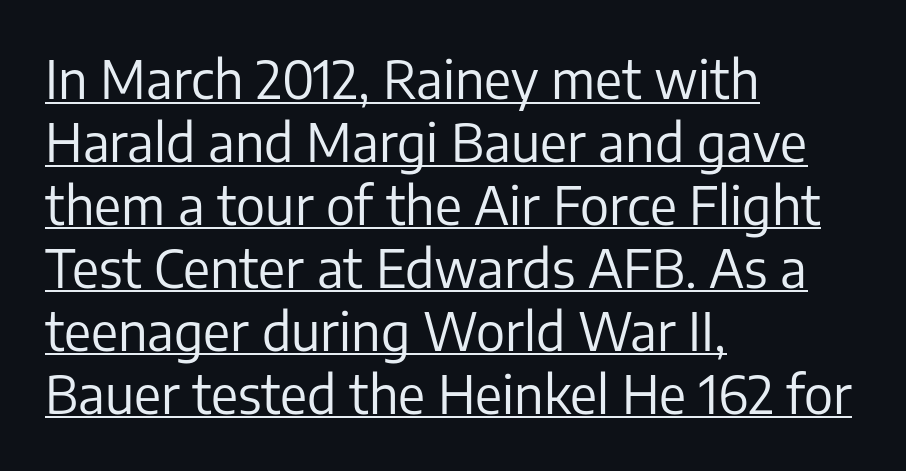
The image shows 52 px regular-weight sans-serif type, upright; set left-aligned, line spacing 1.21x, normal letter spacing, underlined; low stroke contrast and a medium x-height.
